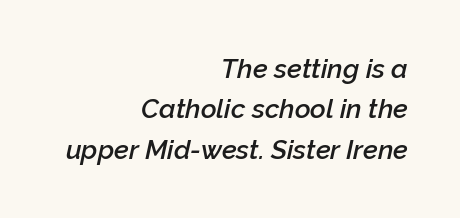
The image shows 27 px text type, italic (leaning right); set right-aligned, normal line spacing (1.5x), normal letter spacing, not underlined.
